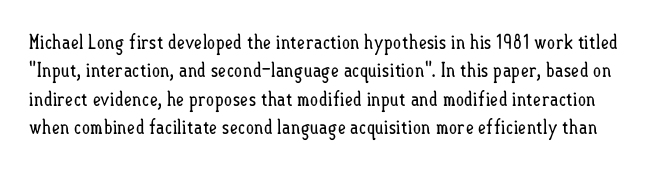
{"italic": "no", "bold": "no", "underline": "no", "line_spacing": "normal", "line_spacing_ratio": 1.42, "letter_spacing": "normal", "letter_spacing_em": 0.0, "glyph_px": 20}
